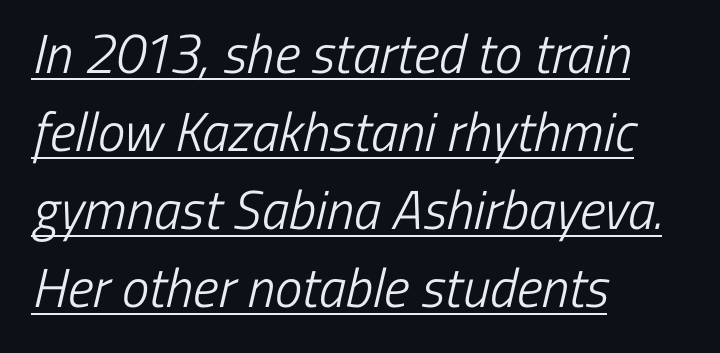
The image shows 55 px light, condensed sans-serif type; set left-aligned, normal line spacing (1.42x), normal letter spacing, underlined; low stroke contrast and a medium x-height.
